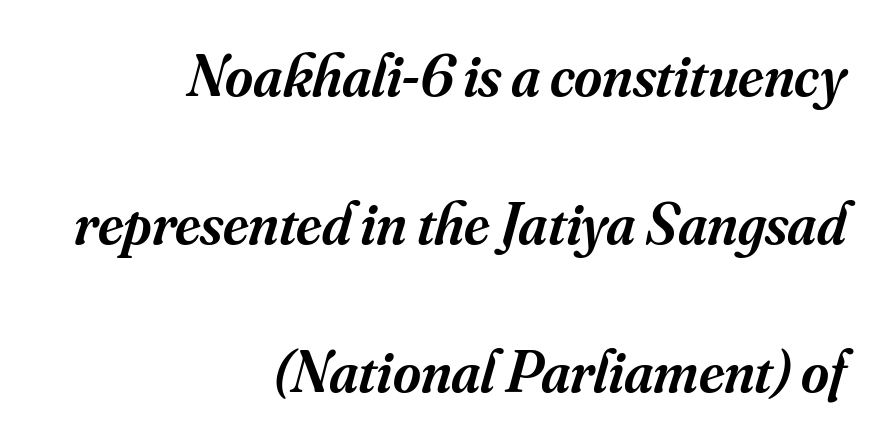
{"serif": "yes", "italic": "yes", "lean": "right", "slant_degrees": 16, "bold": "semi", "weight": "semibold", "width": "normal", "stroke_contrast": "medium", "x_height": "small", "monospaced": "no", "underline": "no", "align": "right", "line_spacing": "loose", "line_spacing_ratio": 2.47, "letter_spacing": "normal", "letter_spacing_em": 0.0, "glyph_px": 60}
